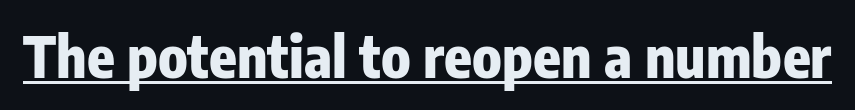
Q: Is the text bold? A: Yes.
Q: Is the text italic (slanted)? A: No, it is upright.
Q: Is the typeface a serif or a sans-serif typeface? A: Sans-serif.
Q: Is the text underlined? A: Yes.
Q: Is the spacing between letters normal or unusually wide? A: Normal.
Q: Width (condensed, normal, or wide)? A: Condensed.
Q: Stroke contrast? A: Low.
Q: x-height? A: Medium.
Q: Monospaced? A: No.
